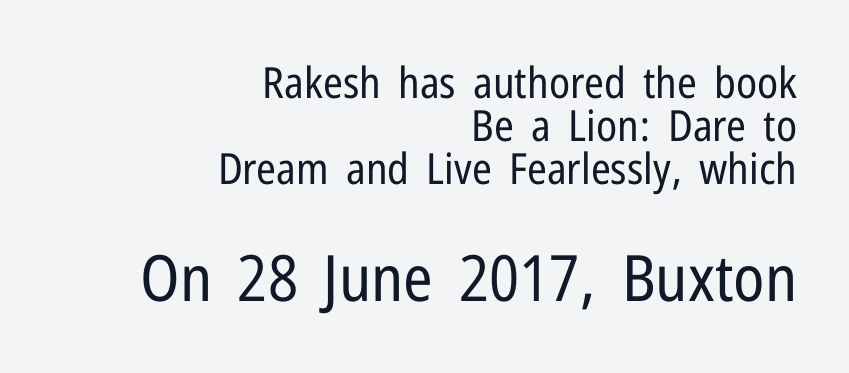
Q: Is the text bold? A: No.
Q: Is the text italic (slanted)? A: No, it is upright.
Q: Is the typeface a serif or a sans-serif typeface? A: Sans-serif.
Q: Is the text underlined? A: No.
Q: How is the paragraph aligned? A: Right-aligned.
Q: Is the spacing between letters normal or unusually wide? A: Normal.
Q: Is the spacing between lines tight, normal or loose? A: Tight.
Q: Which block of text is set in a larger size, the first (top) or the second (bottom)? A: The second (bottom) one.
Q: Width (condensed, normal, or wide)? A: Condensed.
Q: Stroke contrast? A: Low.
Q: x-height? A: Medium.
Q: Monospaced? A: No.
